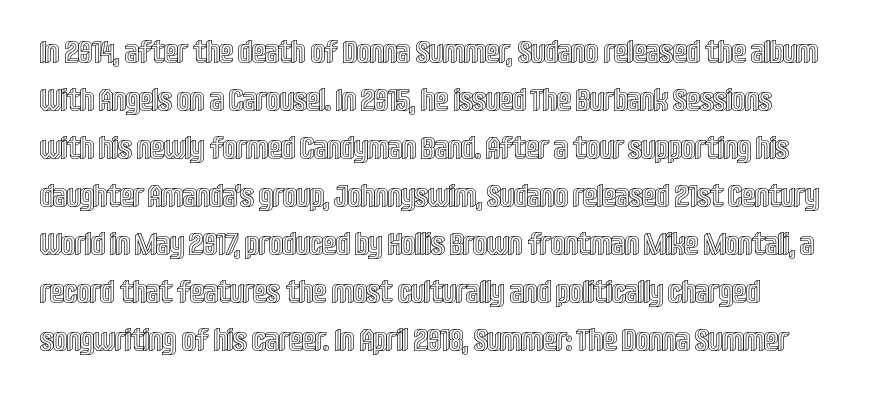
{"italic": "no", "width": "condensed", "x_height": "large", "monospaced": "no", "underline": "no", "line_spacing": "normal", "line_spacing_ratio": 1.55, "letter_spacing": "normal", "letter_spacing_em": 0.0, "glyph_px": 31}
